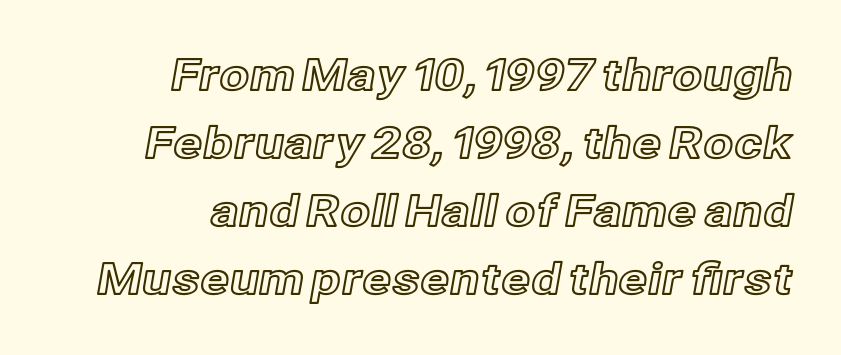
The image shows 43 px text type; set right-aligned, normal line spacing (1.58x), normal letter spacing, not underlined; a medium x-height.
